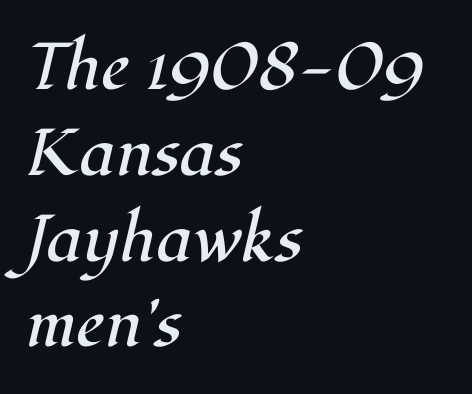
Q: Is the text bold? A: No.
Q: Is the text italic (slanted)? A: Yes, it leans right by about 12 degrees.
Q: Is the typeface a serif or a sans-serif typeface? A: Serif.
Q: Is the text underlined? A: No.
Q: How is the paragraph aligned? A: Left-aligned.
Q: Is the spacing between letters normal or unusually wide? A: Normal.
Q: Is the spacing between lines tight, normal or loose? A: Normal.
Q: Width (condensed, normal, or wide)? A: Normal.
Q: Stroke contrast? A: High.
Q: x-height? A: Medium.
Q: Monospaced? A: No.
